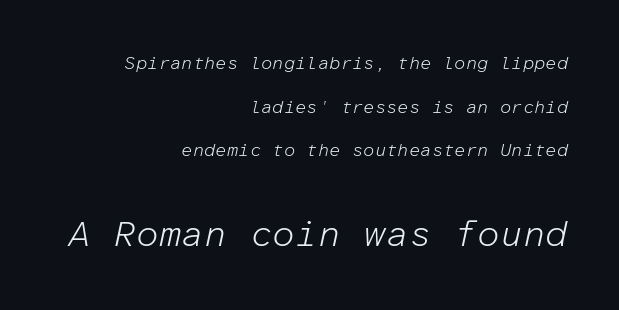
Q: Is the text bold? A: No.
Q: Is the text italic (slanted)? A: Yes, it leans right by about 12 degrees.
Q: Is the text underlined? A: No.
Q: How is the paragraph aligned? A: Right-aligned.
Q: Is the spacing between letters normal or unusually wide? A: Normal.
Q: Is the spacing between lines tight, normal or loose? A: Loose.
Q: Which block of text is set in a larger size, the first (top) or the second (bottom)? A: The second (bottom) one.
Q: Width (condensed, normal, or wide)? A: Normal.
Q: Stroke contrast? A: Low.
Q: x-height? A: Medium.
Q: Monospaced? A: Yes.
